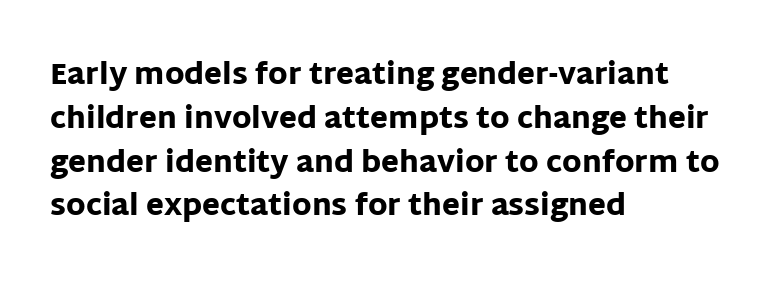
The image shows 29 px heavy sans-serif type, upright; set left-aligned, normal line spacing (1.51x), normal letter spacing, not underlined; low stroke contrast and a large x-height.
